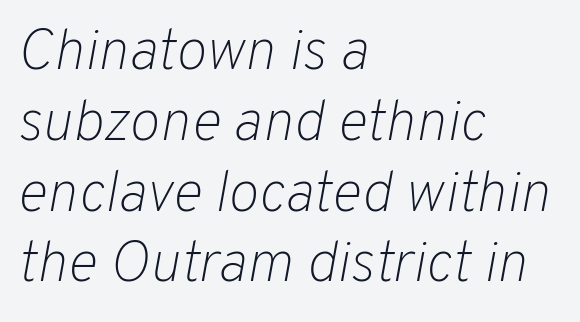
Q: Is the text bold? A: No.
Q: Is the text italic (slanted)? A: Yes, it leans right by about 10 degrees.
Q: Is the text underlined? A: No.
Q: How is the paragraph aligned? A: Left-aligned.
Q: Is the spacing between letters normal or unusually wide? A: Normal.
Q: Width (condensed, normal, or wide)? A: Normal.
Q: Stroke contrast? A: Low.
Q: x-height? A: Medium.
Q: Monospaced? A: No.
